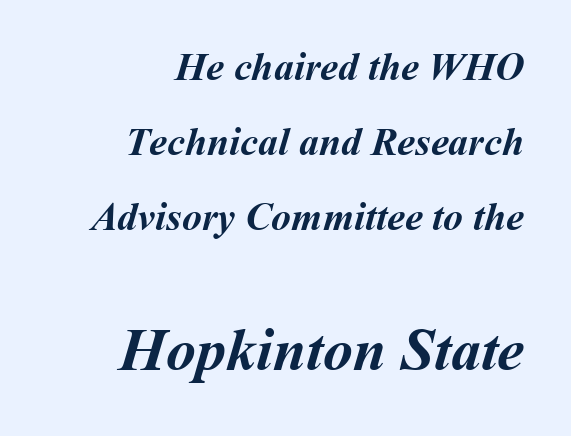
Q: Is the text bold? A: Yes.
Q: Is the text underlined? A: No.
Q: How is the paragraph aligned? A: Right-aligned.
Q: Is the spacing between letters normal or unusually wide? A: Normal.
Q: Which block of text is set in a larger size, the first (top) or the second (bottom)? A: The second (bottom) one.
Q: Width (condensed, normal, or wide)? A: Normal.
Q: Stroke contrast? A: Medium.
Q: x-height? A: Medium.
Q: Monospaced? A: No.
